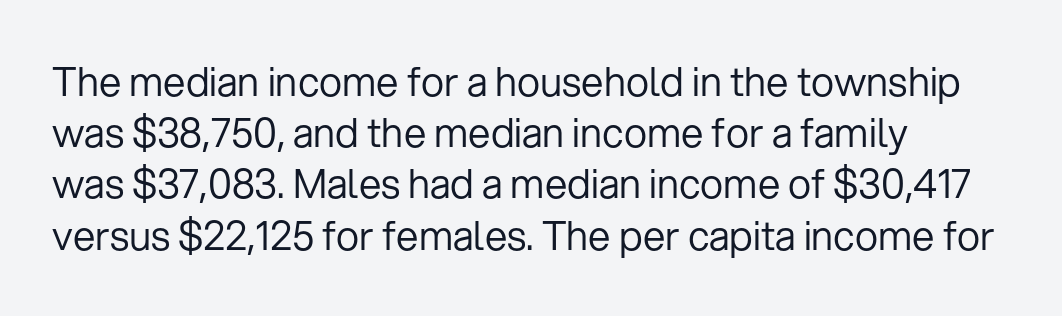
Q: Is the text bold? A: No.
Q: Is the text italic (slanted)? A: No, it is upright.
Q: Is the typeface a serif or a sans-serif typeface? A: Sans-serif.
Q: Is the text underlined? A: No.
Q: How is the paragraph aligned? A: Left-aligned.
Q: Is the spacing between letters normal or unusually wide? A: Normal.
Q: Is the spacing between lines tight, normal or loose? A: Normal.
Q: Width (condensed, normal, or wide)? A: Normal.
Q: Stroke contrast? A: Low.
Q: x-height? A: Medium.
Q: Monospaced? A: No.
